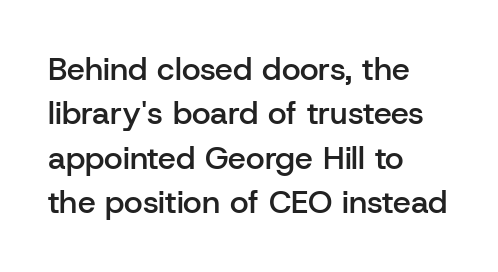
Q: Is the text bold? A: Semi-bold.
Q: Is the text italic (slanted)? A: No, it is upright.
Q: Is the typeface a serif or a sans-serif typeface? A: Sans-serif.
Q: Is the text underlined? A: No.
Q: How is the paragraph aligned? A: Left-aligned.
Q: Is the spacing between letters normal or unusually wide? A: Normal.
Q: Is the spacing between lines tight, normal or loose? A: Normal.
Q: Width (condensed, normal, or wide)? A: Normal.
Q: Stroke contrast? A: Low.
Q: x-height? A: Medium.
Q: Monospaced? A: No.
